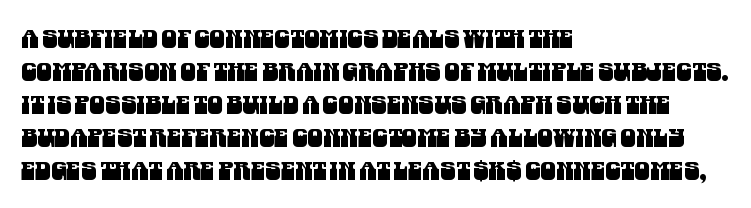
The image shows 25 px text type; set left-aligned, normal line spacing (1.32x), normal letter spacing, not underlined.
